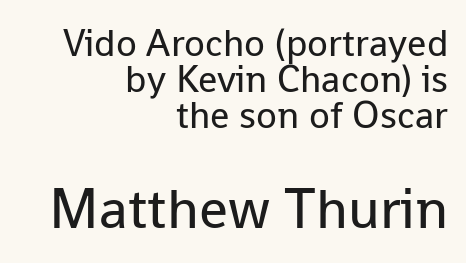
Q: Is the text bold? A: No.
Q: Is the text italic (slanted)? A: No, it is upright.
Q: Is the typeface a serif or a sans-serif typeface? A: Sans-serif.
Q: Is the text underlined? A: No.
Q: How is the paragraph aligned? A: Right-aligned.
Q: Is the spacing between letters normal or unusually wide? A: Normal.
Q: Is the spacing between lines tight, normal or loose? A: Tight.
Q: Which block of text is set in a larger size, the first (top) or the second (bottom)? A: The second (bottom) one.
Q: Width (condensed, normal, or wide)? A: Normal.
Q: Stroke contrast? A: Low.
Q: x-height? A: Medium.
Q: Monospaced? A: No.
